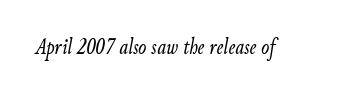
The image shows 24 px text type, italic (leaning right); set normal letter spacing, not underlined.
